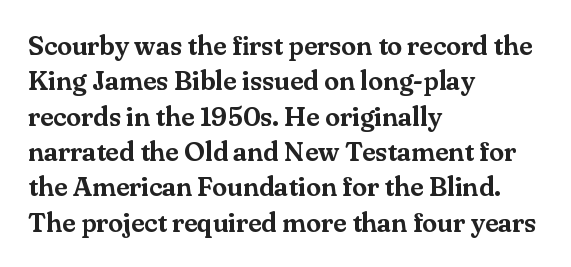
The image shows 27 px text type, upright; set left-aligned, normal line spacing (1.31x), normal letter spacing, not underlined.
